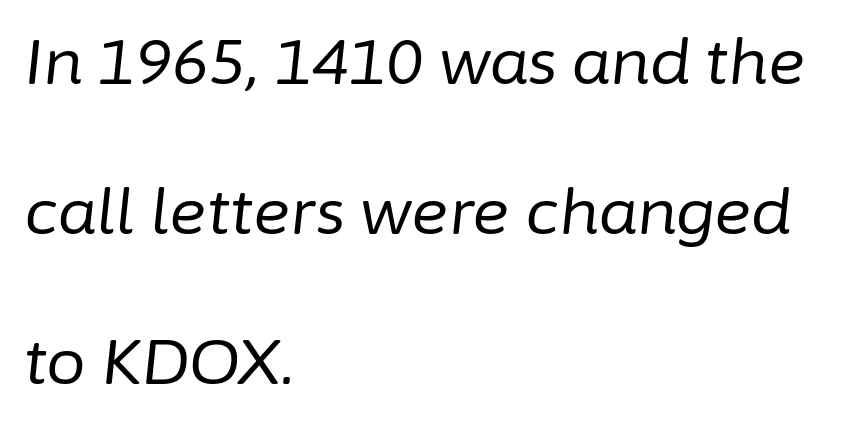
The image shows 63 px regular-weight type, italic (leaning right); set left-aligned, loose line spacing (2.38x), normal letter spacing, not underlined; low stroke contrast and a medium x-height.
